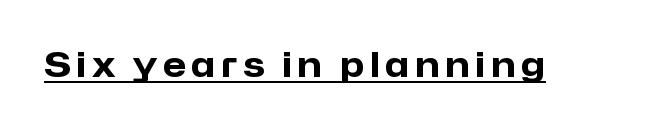
Style check: upright. Looks like someone drew a line under every word here. The passage shown is typed in a proportional face where columns would drift. Are there feet on the stems? There aren't — it's a sans. Summary of weight: heavy, a full bold.
